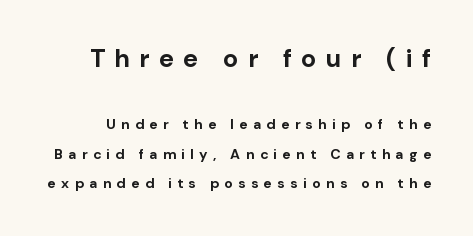
The foot of each line stays bare and open. What's the leading like? Stretched, with rows far apart. Type size steps down from the first block to the second. Strong, thick strokes mark this as bold type. The font's upright variant was chosen for this text.
